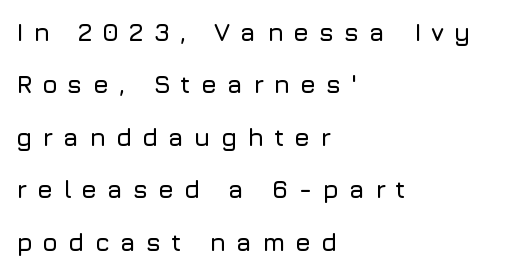
Characters follow at a spacing far wider than the type designer built in. The passage shown is not underscored anywhere. Designer's note — italics off, roman on. All the whitespace from short lines collects on the right.
